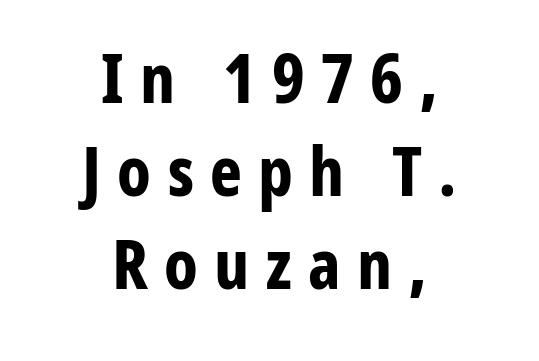
Baseline-to-baseline distance is the conventional proportion of letter height. Weight: bold. Leftover space on each line is divided equally before and after the words. The rendering inserts visible extra space after every character. The glyphs are unaccompanied by any horizontal stroke below them. Nope, no serifs anywhere on these letters.
